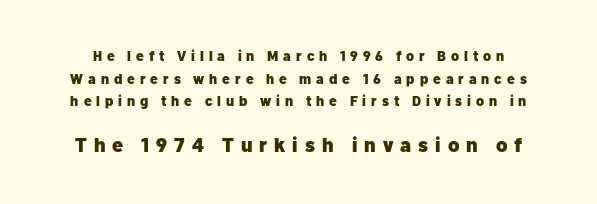
{"italic": "no", "bold": "yes", "underline": "no", "line_spacing": "normal", "line_spacing_ratio": 1.62, "letter_spacing": "wide", "letter_spacing_em": 0.35, "larger_block": "second", "size_ratio": 1.43, "glyph_px": 20}
